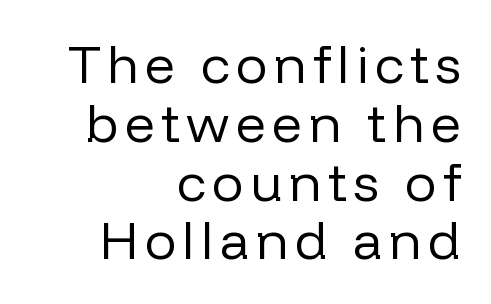
Horizontal bands of white between lines are thin slivers. Proportional: the letters do not fall into vertical columns. It's the straight-up-and-down kind of type. Serif or sans? Sans — the stroke terminals are bare. Casual observation: everything's shoved over to the right. The weight would be labelled regular, book, light, or lighter still.
